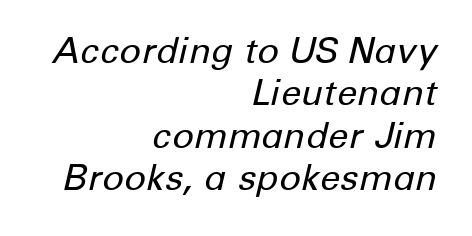
How are the letters spaced? Ordinarily, with no added tracking. This is not heavy type; no bold has been used. Varying glyph widths throughout — classic text-font behaviour. Compared with a flush-left layout, this one pins lines to the opposite, right side. Beneath every word, the page is bare. The axis of the letterforms is tilted away from vertical.
